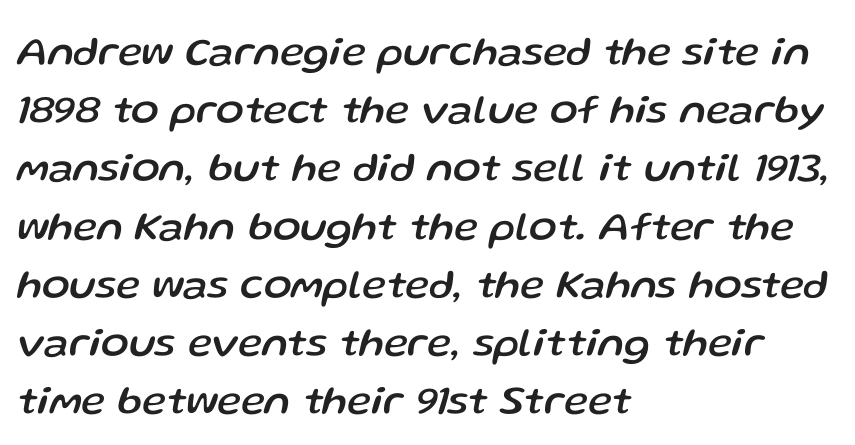
Q: Is the text italic (slanted)? A: Yes, it leans right by about 13 degrees.
Q: Is the text underlined? A: No.
Q: How is the paragraph aligned? A: Left-aligned.
Q: Is the spacing between letters normal or unusually wide? A: Normal.
Q: Is the spacing between lines tight, normal or loose? A: Normal.
Q: Width (condensed, normal, or wide)? A: Normal.
Q: Stroke contrast? A: Low.
Q: x-height? A: Medium.
Q: Monospaced? A: No.
